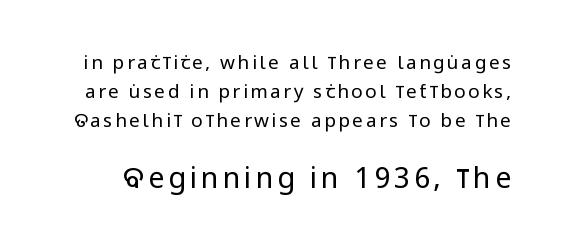
The image shows 29 px regular-weight, condensed sans-serif type, upright; set normal line spacing (1.52x), not underlined; the second (bottom) block is 1.53x larger; low stroke contrast and a large x-height.
